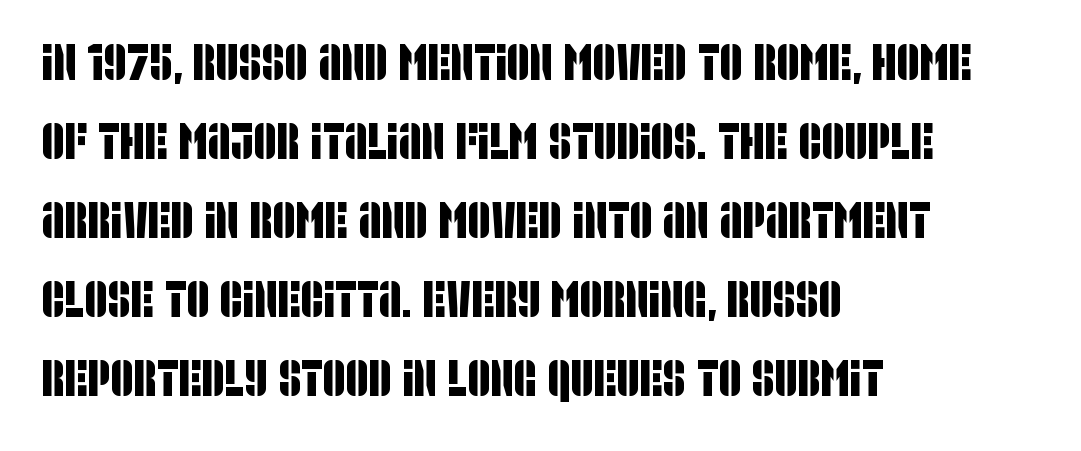
Q: Is the typeface a serif or a sans-serif typeface? A: Sans-serif.
Q: Is the text underlined? A: No.
Q: How is the paragraph aligned? A: Left-aligned.
Q: Is the spacing between letters normal or unusually wide? A: Normal.
Q: Is the spacing between lines tight, normal or loose? A: Normal.
Q: Width (condensed, normal, or wide)? A: Condensed.
Q: Stroke contrast? A: Low.
Q: x-height? A: Large.
Q: Monospaced? A: No.
